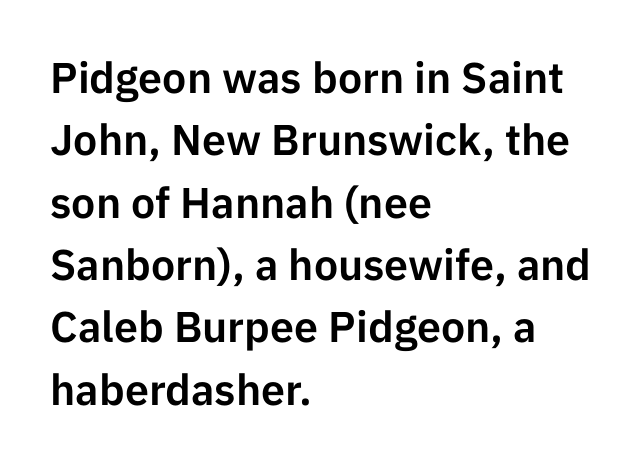
Q: Is the text italic (slanted)? A: No, it is upright.
Q: Is the typeface a serif or a sans-serif typeface? A: Sans-serif.
Q: Is the text underlined? A: No.
Q: How is the paragraph aligned? A: Left-aligned.
Q: Is the spacing between letters normal or unusually wide? A: Normal.
Q: Is the spacing between lines tight, normal or loose? A: Normal.
Q: Width (condensed, normal, or wide)? A: Normal.
Q: Stroke contrast? A: Low.
Q: x-height? A: Medium.
Q: Monospaced? A: No.
